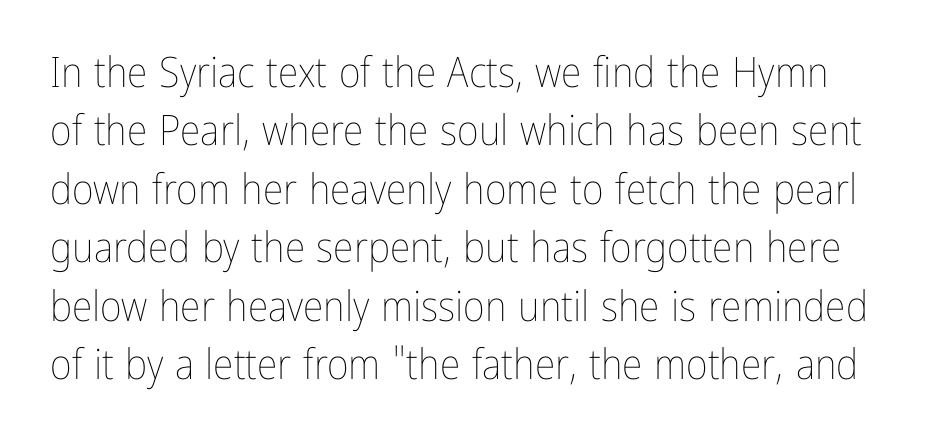
A typesetter would call this zero additional tracking. The font's upright variant was chosen for this text. This rendering features lettering with no underline. A typesetter would call this proportional, since set widths differ per character.
